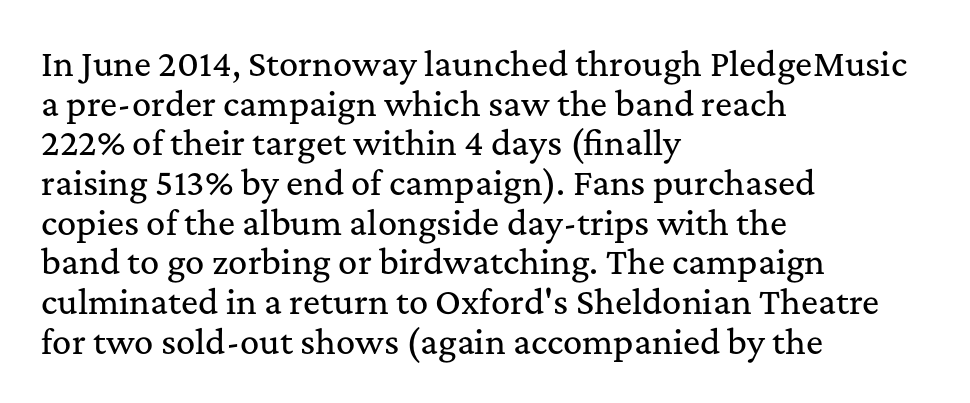
Unlike italic type, these characters show no tilt at all. The text was rendered using a seriffed face with decorative stroke endings. Descenders hang freely into open space. Each line starts at the same left margin while the right side varies. The letters advance in unequal steps, a hallmark of proportional type.
